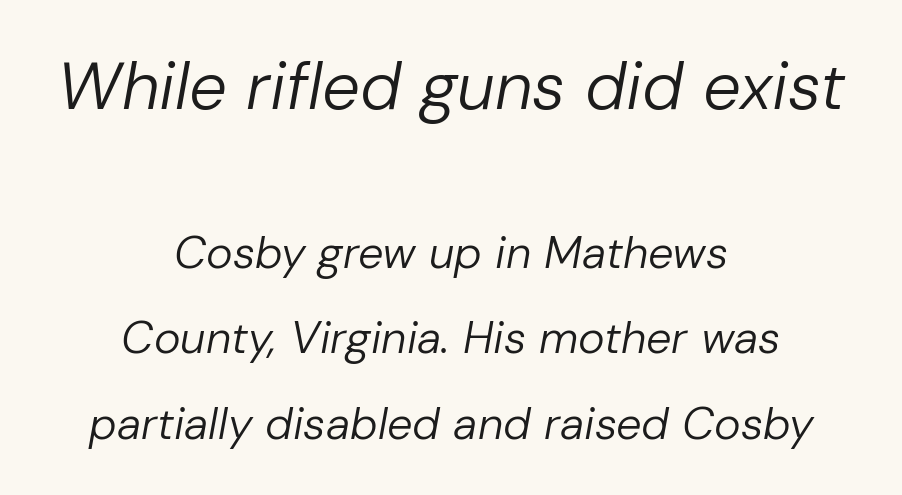
Q: Is the text bold? A: No.
Q: Is the text italic (slanted)? A: Yes, it leans right by about 10 degrees.
Q: Is the text underlined? A: No.
Q: How is the paragraph aligned? A: Centered.
Q: Is the spacing between letters normal or unusually wide? A: Normal.
Q: Is the spacing between lines tight, normal or loose? A: Loose.
Q: Which block of text is set in a larger size, the first (top) or the second (bottom)? A: The first (top) one.
Q: Width (condensed, normal, or wide)? A: Normal.
Q: Stroke contrast? A: Low.
Q: x-height? A: Medium.
Q: Monospaced? A: No.
